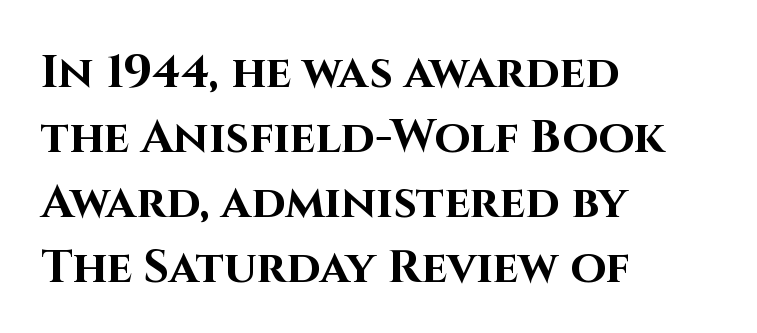
This block has exactly the height ordinary leading produces. The passage shown is typed in a proportional face where columns would drift. The gaps between neighbouring characters are ordinary and unremarkable. Stroke thickness is high; the sample reads as a true bold. Unmarked baselines from the first word to the last. Check where the strokes stop: nothing finishes them off — pure sans.
